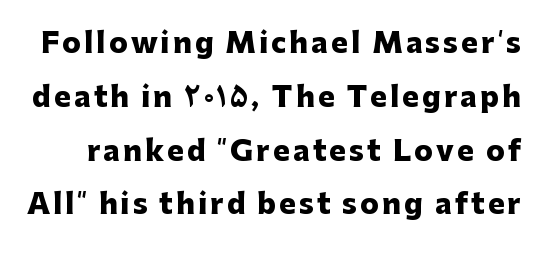
A sans-serif font was chosen for this passage. The face used here is proportionally spaced, like ordinary book or web type. Unmarked baselines from the first word to the last. A full-strength bold gives these letters their thick strokes. Unlike italic type, these characters show no tilt at all. What's the leading like? Stretched, with rows far apart.
